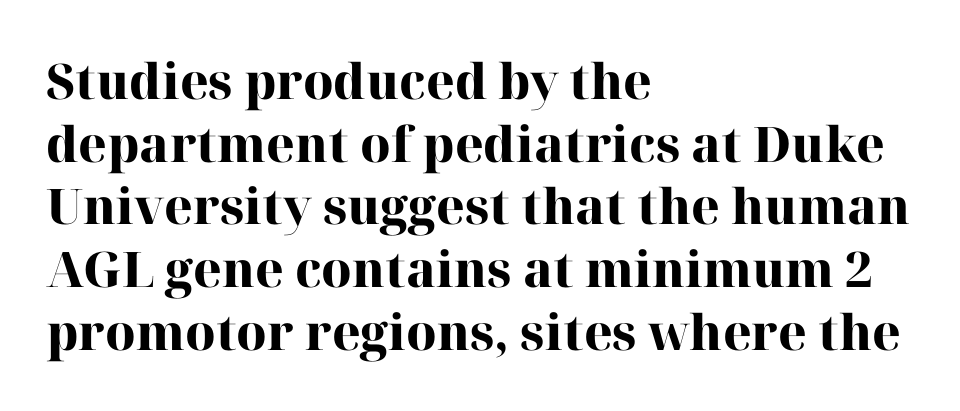
Q: Is the text bold? A: Yes.
Q: Is the text italic (slanted)? A: No, it is upright.
Q: Is the typeface a serif or a sans-serif typeface? A: Serif.
Q: Is the text underlined? A: No.
Q: How is the paragraph aligned? A: Left-aligned.
Q: Is the spacing between letters normal or unusually wide? A: Normal.
Q: Is the spacing between lines tight, normal or loose? A: Normal.
Q: Width (condensed, normal, or wide)? A: Normal.
Q: Stroke contrast? A: High.
Q: x-height? A: Medium.
Q: Monospaced? A: No.
